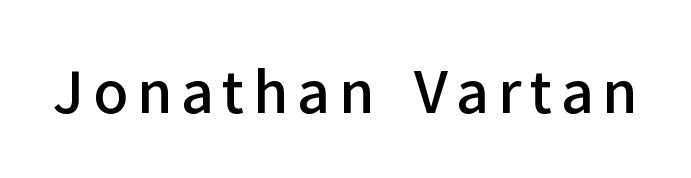
You can tell from the bare stems that sans-serif type was used. The baseline area is clear. Every character sits straight up, as roman type does. A bit beefed up — I'd call it semibold rather than bold.
